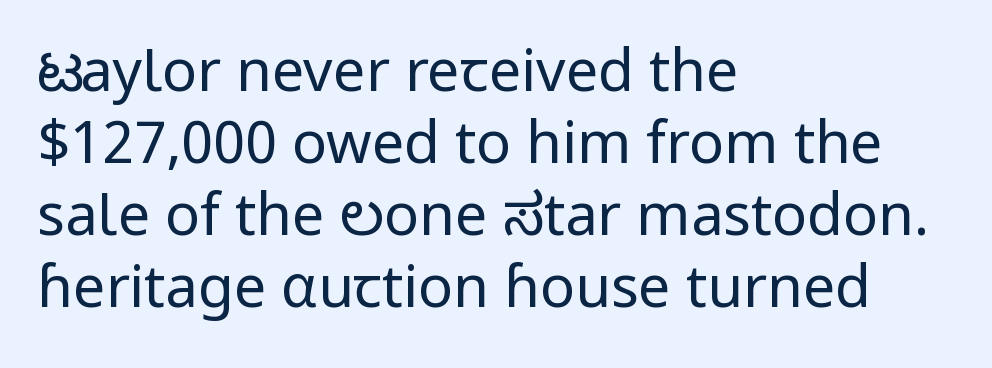
{"serif": "no", "italic": "no", "bold": "no", "weight": "regular", "width": "normal", "stroke_contrast": "low", "x_height": "medium", "monospaced": "no", "underline": "no", "align": "left", "line_spacing_ratio": 1.24, "letter_spacing": "normal", "letter_spacing_em": 0.0, "glyph_px": 58}
